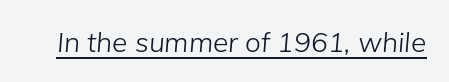
The image shows 28 px light type, italic (leaning right); set normal letter spacing, underlined; low stroke contrast and a medium x-height.
